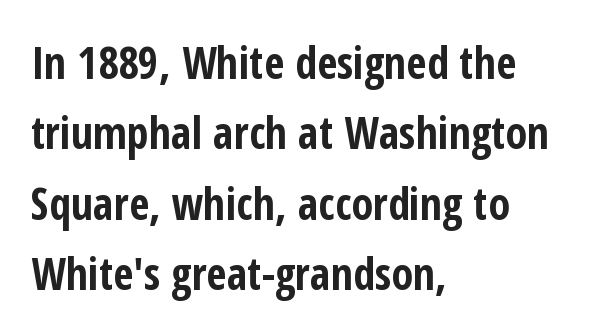
The image shows 44 px bold, condensed sans-serif type, upright; set left-aligned, normal line spacing (1.6x), normal letter spacing, not underlined; low stroke contrast and a medium x-height.
